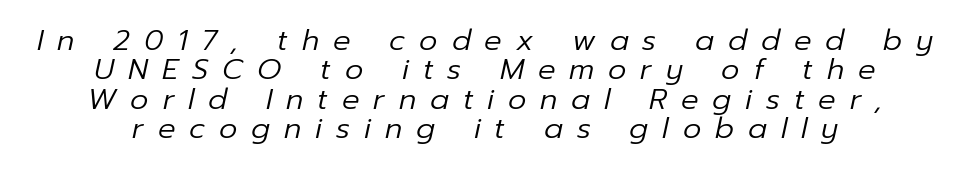
Weight: regular or lighter. Compared with ordinary roman type, these characters are visibly tilted. Vertical spacing — tight. Here the glyphs are tracked loosely, breaking word shapes into spaced letters. Proportional: the letters do not fall into vertical columns. The string is rendered with underlining switched off.
